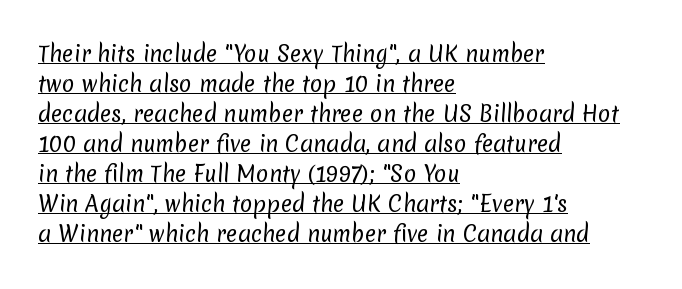
{"bold": "no", "underline": "yes", "align": "left", "line_spacing": "normal", "line_spacing_ratio": 1.43, "letter_spacing": "normal", "letter_spacing_em": 0.0, "glyph_px": 21}
